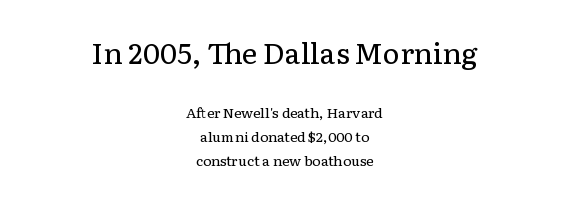
{"serif": "yes", "italic": "no", "bold": "no", "weight": "regular", "width": "normal", "stroke_contrast": "low", "x_height": "medium", "monospaced": "no", "underline": "no", "align": "center", "line_spacing": "normal", "line_spacing_ratio": 1.69, "letter_spacing": "normal", "letter_spacing_em": 0.0, "larger_block": "first", "size_ratio": 2.07, "glyph_px": 29}
